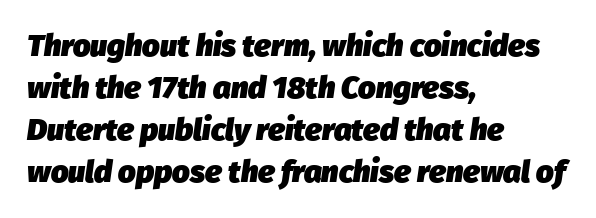
{"italic": "yes", "lean": "right", "slant_degrees": 8, "bold": "yes", "weight": "heavy", "width": "normal", "stroke_contrast": "low", "x_height": "medium", "monospaced": "no", "underline": "no", "align": "left", "line_spacing": "normal", "line_spacing_ratio": 1.35, "letter_spacing": "normal", "letter_spacing_em": 0.0, "glyph_px": 31}
